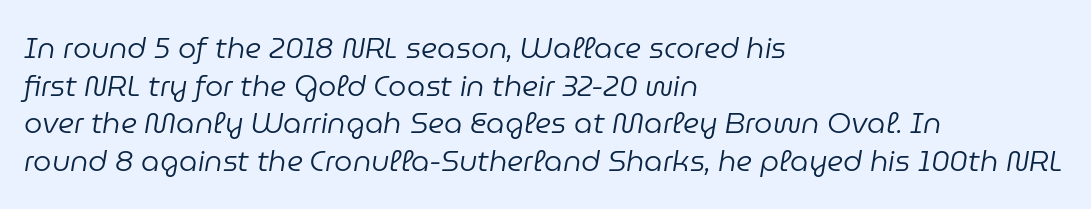
Q: Is the text bold? A: No.
Q: Is the text italic (slanted)? A: Yes, it leans right by about 9 degrees.
Q: Is the text underlined? A: No.
Q: How is the paragraph aligned? A: Left-aligned.
Q: Is the spacing between letters normal or unusually wide? A: Normal.
Q: Is the spacing between lines tight, normal or loose? A: Normal.
Q: Width (condensed, normal, or wide)? A: Normal.
Q: Stroke contrast? A: Low.
Q: x-height? A: Medium.
Q: Monospaced? A: No.
